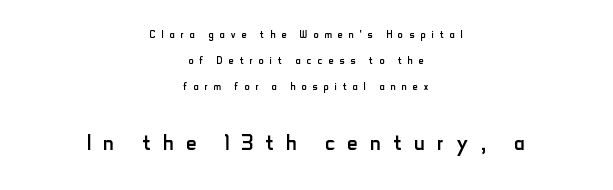
Q: Is the text bold? A: No.
Q: Is the text italic (slanted)? A: No, it is upright.
Q: Is the typeface a serif or a sans-serif typeface? A: Sans-serif.
Q: Is the text underlined? A: No.
Q: How is the paragraph aligned? A: Centered.
Q: Is the spacing between letters normal or unusually wide? A: Unusually wide.
Q: Which block of text is set in a larger size, the first (top) or the second (bottom)? A: The second (bottom) one.
Q: Width (condensed, normal, or wide)? A: Condensed.
Q: Stroke contrast? A: Low.
Q: x-height? A: Small.
Q: Monospaced? A: No.
